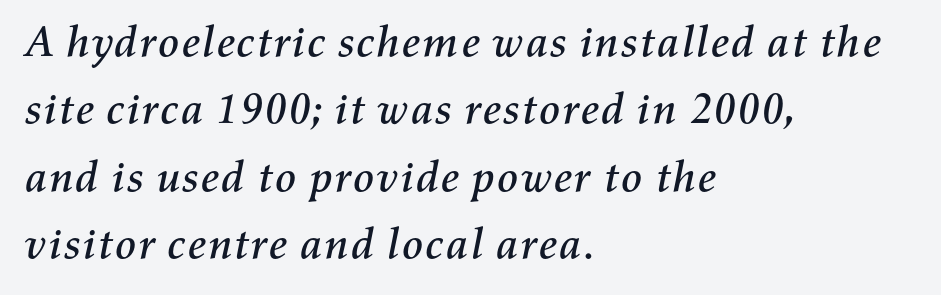
Q: Is the text italic (slanted)? A: Yes, it leans right by about 11 degrees.
Q: Is the text underlined? A: No.
Q: How is the paragraph aligned? A: Left-aligned.
Q: Is the spacing between letters normal or unusually wide? A: Normal.
Q: Is the spacing between lines tight, normal or loose? A: Normal.
Q: Width (condensed, normal, or wide)? A: Normal.
Q: Stroke contrast? A: Medium.
Q: x-height? A: Medium.
Q: Monospaced? A: No.
